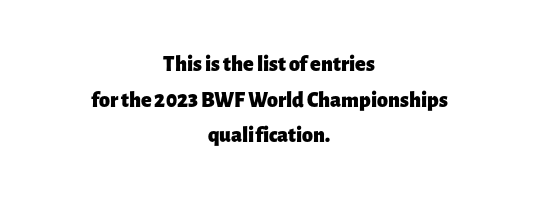
Q: Is the text bold? A: Yes.
Q: Is the text italic (slanted)? A: No, it is upright.
Q: Is the text underlined? A: No.
Q: How is the paragraph aligned? A: Centered.
Q: Is the spacing between letters normal or unusually wide? A: Normal.
Q: Is the spacing between lines tight, normal or loose? A: Normal.
